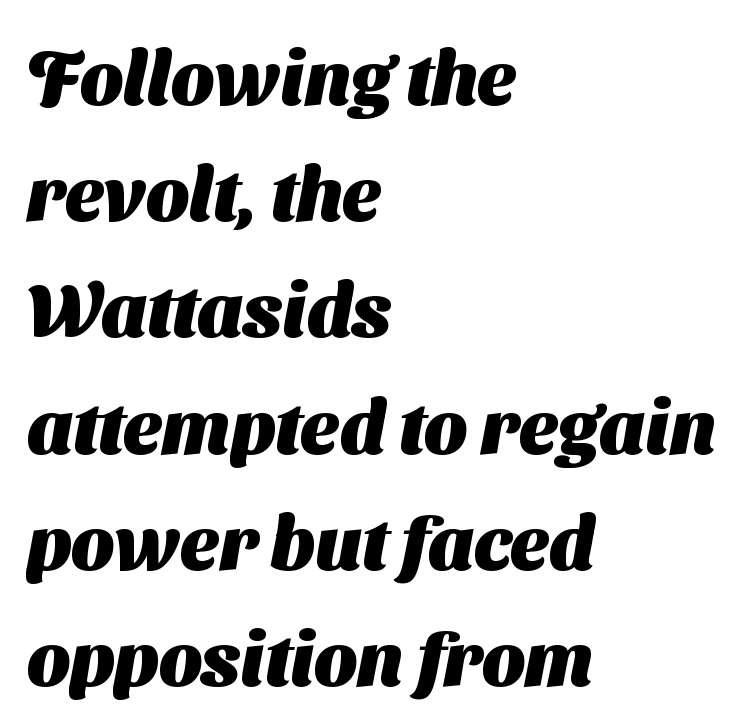
Q: Is the text bold? A: Yes.
Q: Is the typeface a serif or a sans-serif typeface? A: Sans-serif.
Q: Is the text underlined? A: No.
Q: How is the paragraph aligned? A: Left-aligned.
Q: Is the spacing between letters normal or unusually wide? A: Normal.
Q: Is the spacing between lines tight, normal or loose? A: Normal.
Q: Width (condensed, normal, or wide)? A: Normal.
Q: Stroke contrast? A: Medium.
Q: x-height? A: Medium.
Q: Monospaced? A: No.
